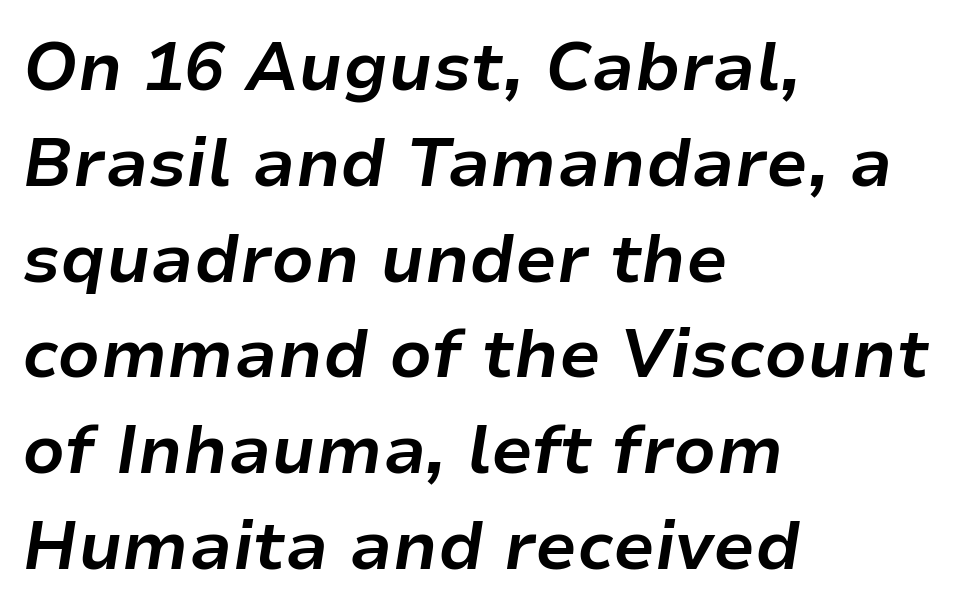
Q: Is the text bold? A: Yes.
Q: Is the text italic (slanted)? A: Yes, it leans right by about 9 degrees.
Q: Is the text underlined? A: No.
Q: How is the paragraph aligned? A: Left-aligned.
Q: Is the spacing between letters normal or unusually wide? A: Normal.
Q: Is the spacing between lines tight, normal or loose? A: Normal.
Q: Width (condensed, normal, or wide)? A: Normal.
Q: Stroke contrast? A: Low.
Q: x-height? A: Medium.
Q: Monospaced? A: No.
